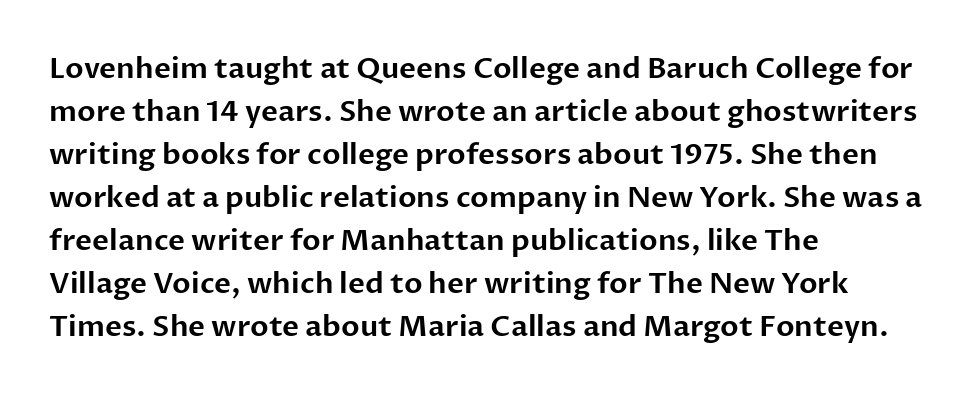
The image shows 29 px sans-serif type, upright; set left-aligned, normal line spacing (1.48x), normal letter spacing, not underlined; low stroke contrast and a medium x-height.
